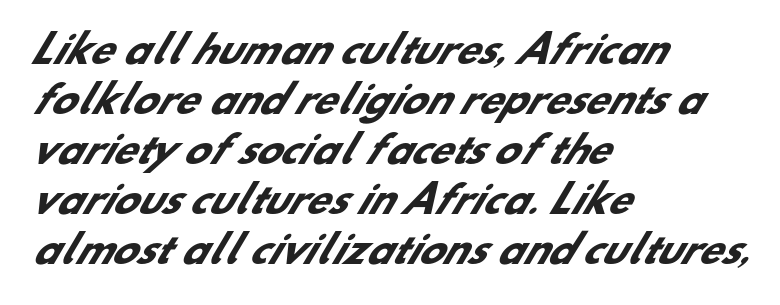
I'd call this a sans setting — the letters go barefoot. One-word summary of the alignment: left. Rule under the text: the space is simply empty. Think of a printed novel: that variable character pitch is what you see here. How are the letters spaced? Ordinarily, with no added tracking.
